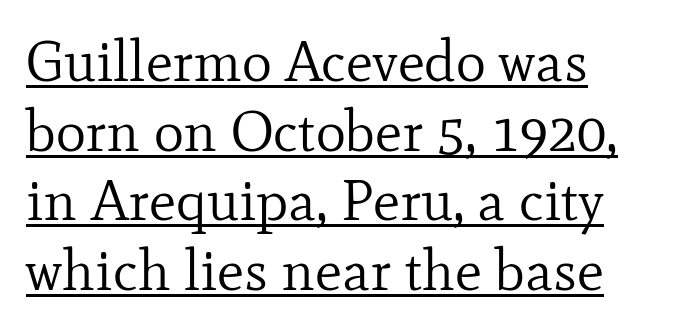
{"serif": "yes", "italic": "no", "bold": "no", "weight": "regular", "width": "normal", "stroke_contrast": "low", "x_height": "small", "monospaced": "no", "underline": "yes", "align": "left", "line_spacing_ratio": 1.22, "letter_spacing": "normal", "letter_spacing_em": 0.0, "glyph_px": 57}
